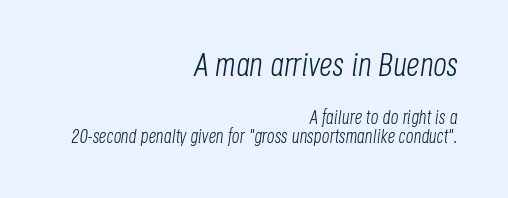
{"italic": "yes", "lean": "right", "slant_degrees": 8, "bold": "no", "weight": "light", "width": "condensed", "stroke_contrast": "low", "x_height": "large", "monospaced": "no", "underline": "no", "align": "right", "line_spacing": "tight", "line_spacing_ratio": 0.99, "letter_spacing": "normal", "letter_spacing_em": 0.0, "larger_block": "first", "size_ratio": 1.74, "glyph_px": 33}
